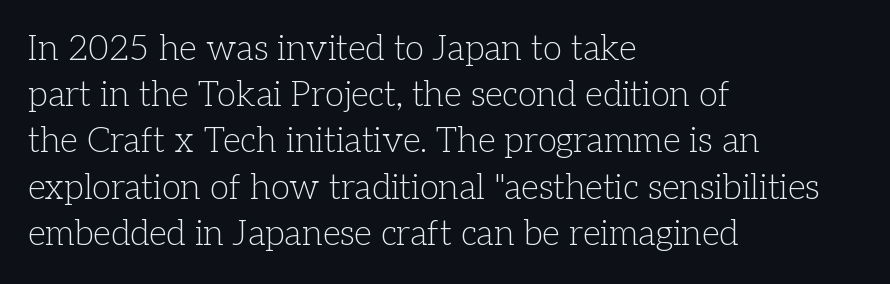
The image shows 35 px light serif type, upright; set left-aligned, normal line spacing (1.32x), normal letter spacing, not underlined; low stroke contrast and a medium x-height.
